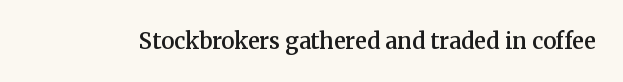
The image shows 22 px text type, upright; set normal letter spacing, not underlined.
